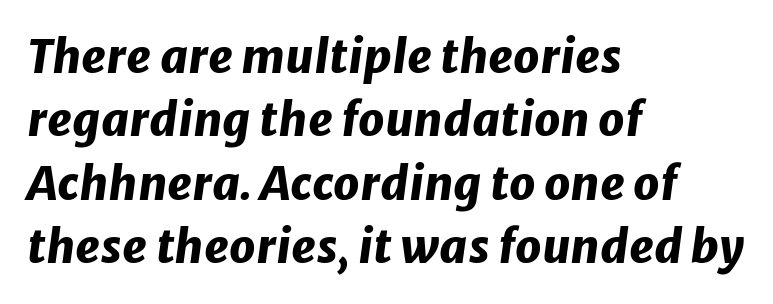
The image shows 46 px heavy type, italic (leaning right); set left-aligned, normal line spacing (1.38x), normal letter spacing, not underlined; low stroke contrast and a medium x-height.
